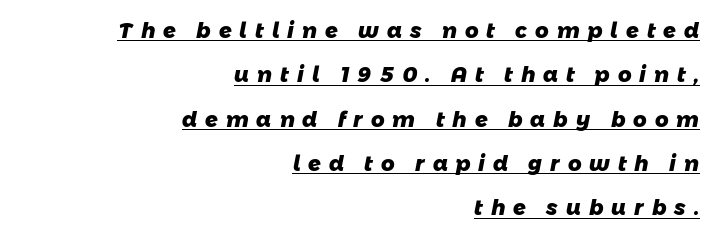
Q: Is the text bold? A: Yes.
Q: Is the text underlined? A: Yes.
Q: How is the paragraph aligned? A: Right-aligned.
Q: Is the spacing between letters normal or unusually wide? A: Unusually wide.
Q: Is the spacing between lines tight, normal or loose? A: Loose.
